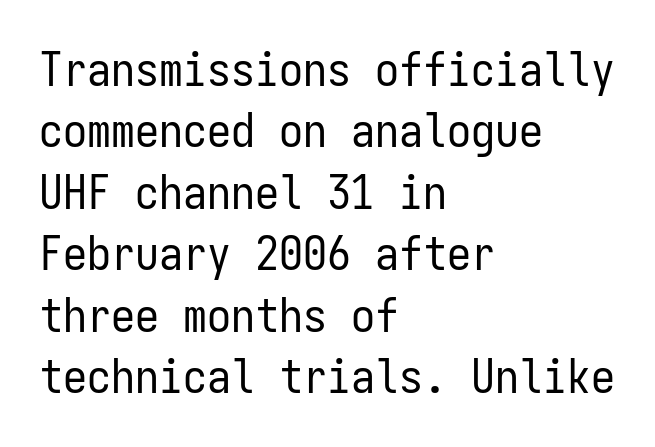
Typographically, this falls in the sans-serif category. This rendering features lettering with no underline. The rows are spaced the way most documents space them. Each word holds together tightly as a unit, with standard inter-letter gaps. Quick note: not italic, upright.
